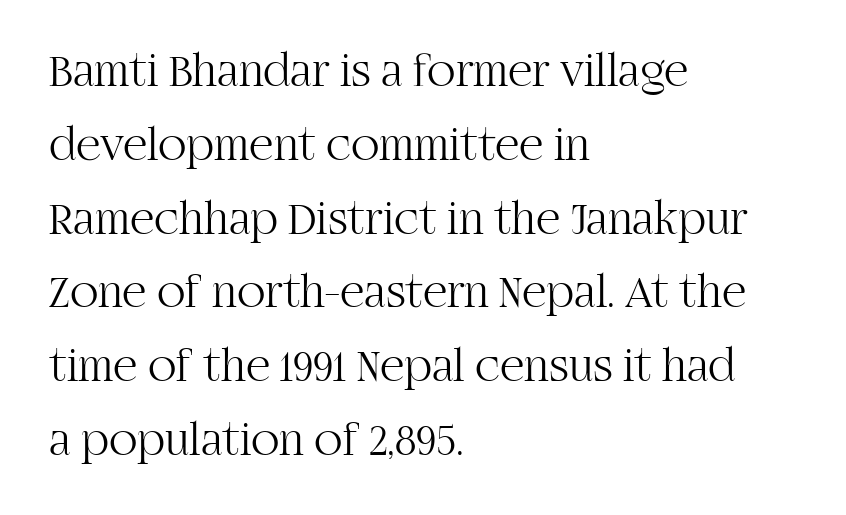
The image shows 47 px light serif type, upright; set left-aligned, normal line spacing (1.57x), normal letter spacing, not underlined; high stroke contrast and a large x-height.
